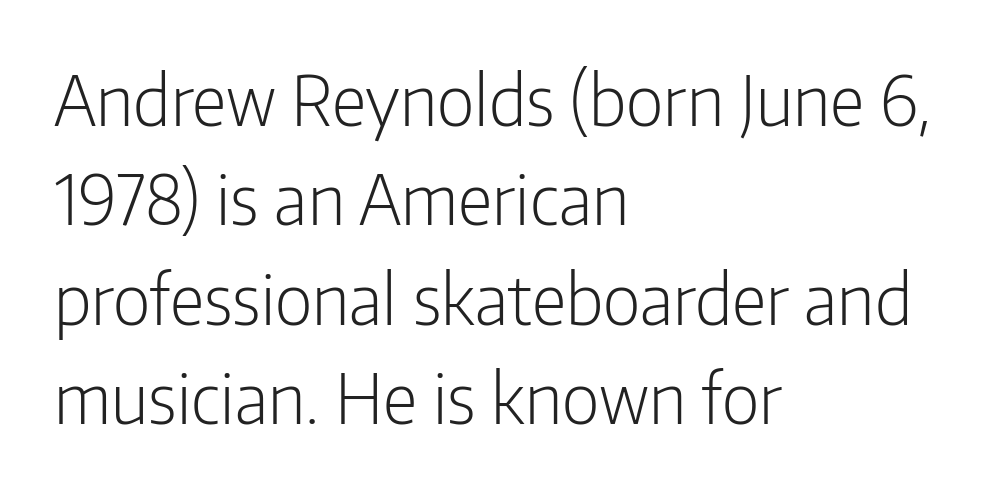
The image shows 69 px light, condensed sans-serif type, upright; set left-aligned, normal line spacing (1.44x), normal letter spacing, not underlined; low stroke contrast and a medium x-height.
